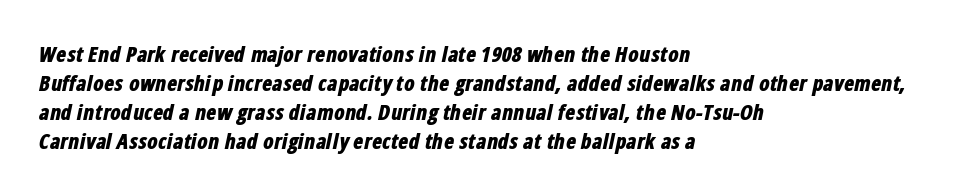
The sample has been set heavy, in full bold. Standard letterfit; no display-style spreading of the glyphs. This is oblique type, the kind used for emphasis or titles. Beneath every word, the page is bare. The passage shown stacks its lines at a standard gap.
